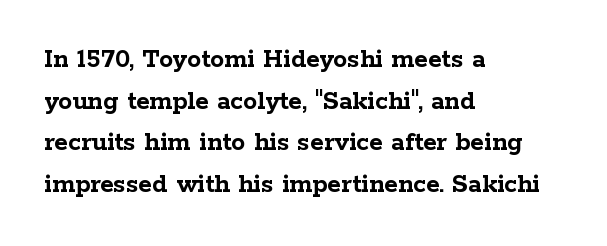
Q: Is the text bold? A: Yes.
Q: Is the text italic (slanted)? A: No, it is upright.
Q: Is the typeface a serif or a sans-serif typeface? A: Serif.
Q: Is the text underlined? A: No.
Q: How is the paragraph aligned? A: Left-aligned.
Q: Is the spacing between letters normal or unusually wide? A: Normal.
Q: Is the spacing between lines tight, normal or loose? A: Normal.
Q: Width (condensed, normal, or wide)? A: Wide.
Q: Stroke contrast? A: Low.
Q: x-height? A: Medium.
Q: Monospaced? A: No.
